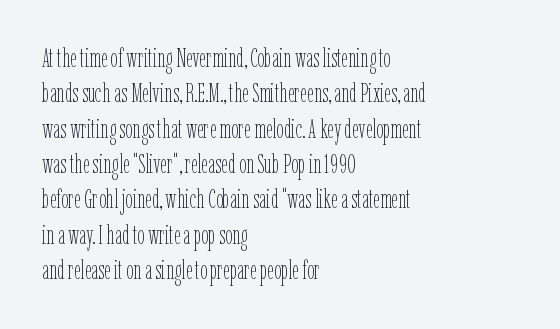
The image shows 26 px text type, upright; set left-aligned, normal line spacing (1.36x), normal letter spacing, not underlined.
